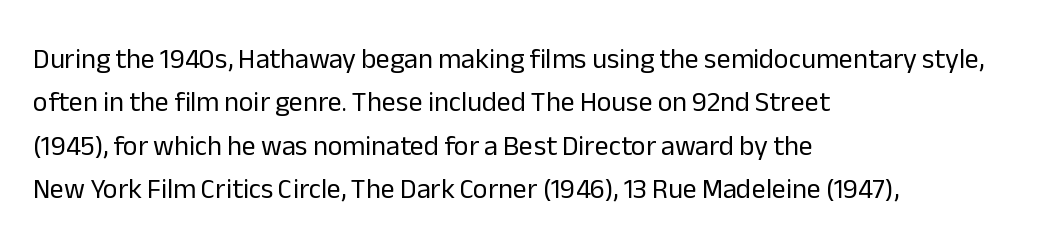
{"serif": "no", "italic": "no", "bold": "no", "weight": "regular", "width": "normal", "stroke_contrast": "low", "x_height": "medium", "monospaced": "no", "underline": "no", "align": "left", "line_spacing": "normal", "line_spacing_ratio": 1.55, "letter_spacing": "normal", "letter_spacing_em": 0.0, "glyph_px": 28}
